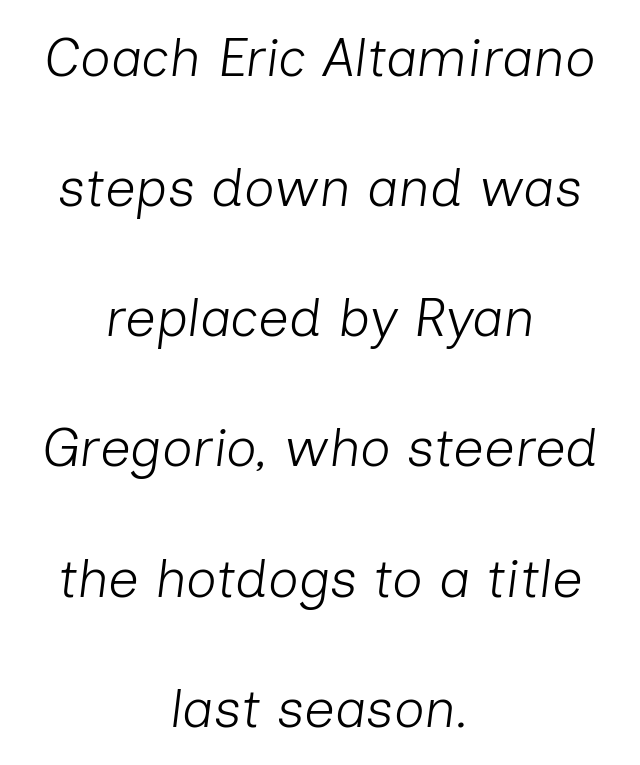
Q: Is the text bold? A: No.
Q: Is the text italic (slanted)? A: Yes, it leans right by about 7 degrees.
Q: Is the text underlined? A: No.
Q: How is the paragraph aligned? A: Centered.
Q: Is the spacing between letters normal or unusually wide? A: Normal.
Q: Is the spacing between lines tight, normal or loose? A: Loose.
Q: Width (condensed, normal, or wide)? A: Normal.
Q: Stroke contrast? A: Low.
Q: x-height? A: Medium.
Q: Monospaced? A: No.
